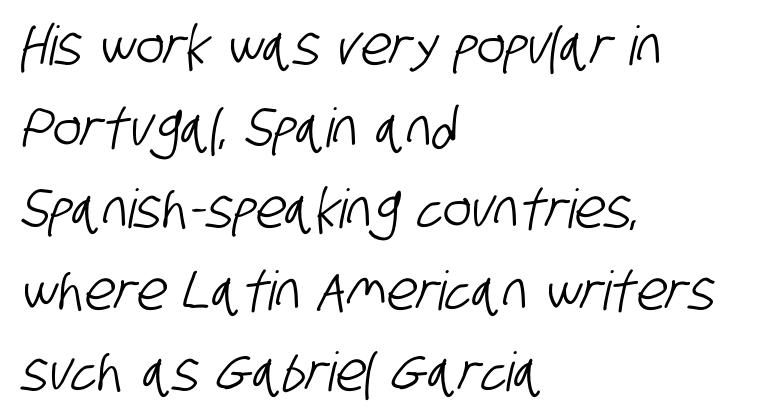
Grotesque or geometric, the face here clearly has no serifs. In terms of leading, this rendering sits right in the middle. Each letter keeps its own natural width here, so spacing adapts to shape. The rag falls on the right side of this text block. Each word holds together tightly as a unit, with standard inter-letter gaps.
